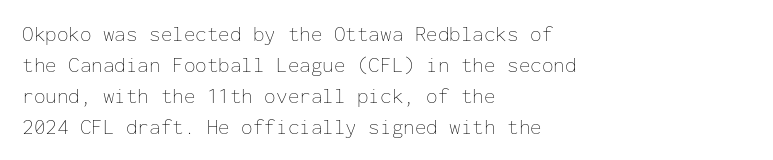
Q: Is the text bold? A: No.
Q: Is the text italic (slanted)? A: No, it is upright.
Q: Is the text underlined? A: No.
Q: How is the paragraph aligned? A: Left-aligned.
Q: Is the spacing between letters normal or unusually wide? A: Normal.
Q: Is the spacing between lines tight, normal or loose? A: Normal.
